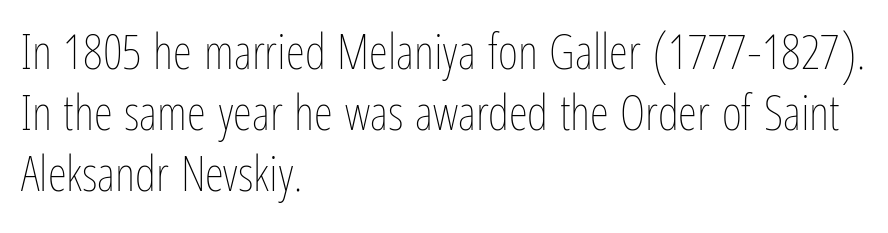
The image shows 49 px thin, condensed type, upright; set left-aligned, normal line spacing (1.25x), normal letter spacing, not underlined; low stroke contrast and a medium x-height.
